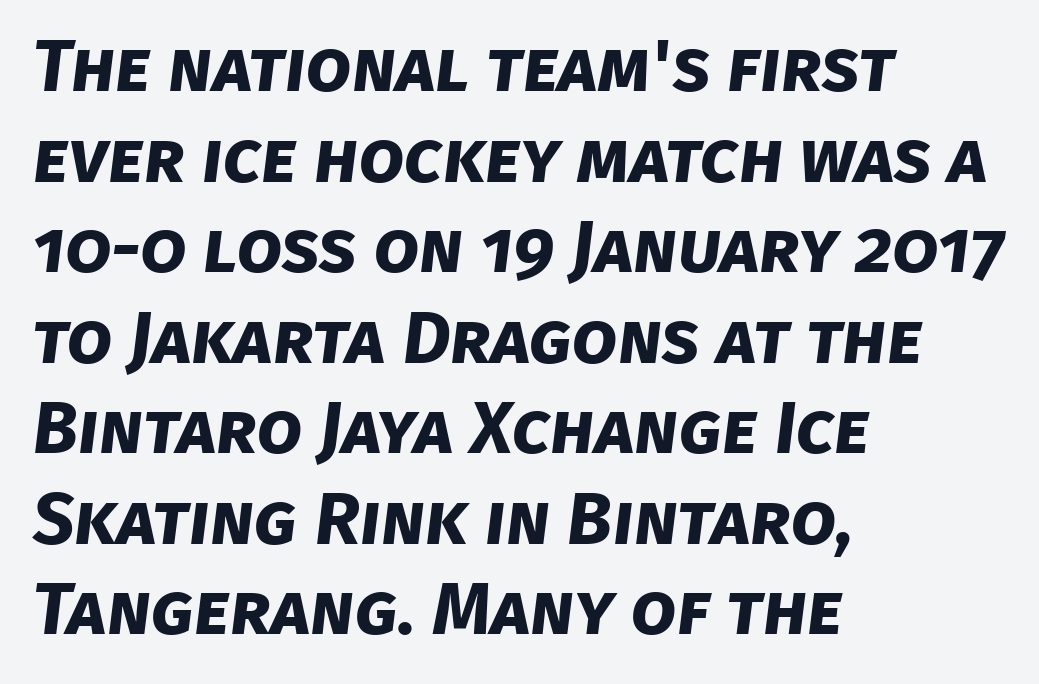
The image shows 73 px bold sans-serif type; set left-aligned, line spacing 1.24x, normal letter spacing, not underlined; low stroke contrast and a large x-height.
